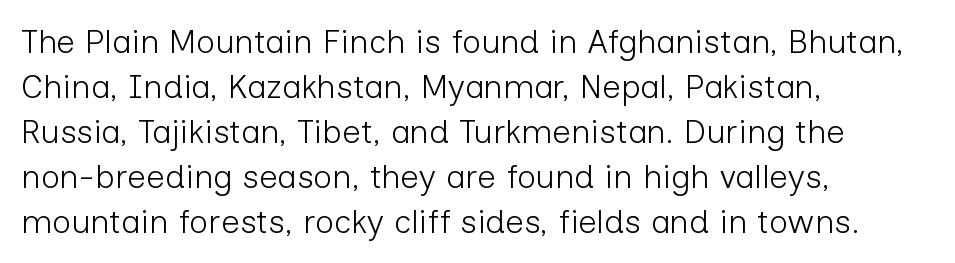
The image shows 33 px light sans-serif type, upright; set left-aligned, normal line spacing (1.36x), normal letter spacing, not underlined; low stroke contrast and a medium x-height.
